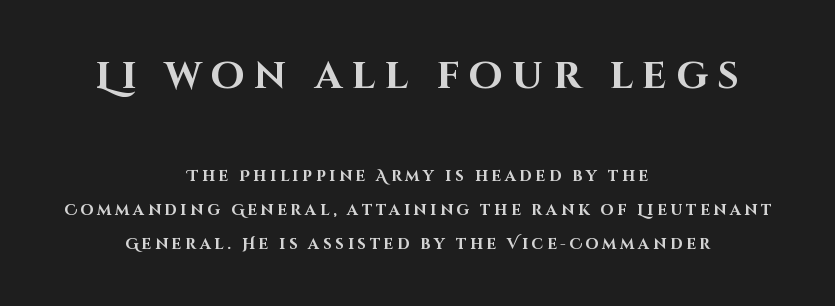
Q: Is the text bold? A: Yes.
Q: Is the text italic (slanted)? A: No, it is upright.
Q: Is the typeface a serif or a sans-serif typeface? A: Sans-serif.
Q: Is the text underlined? A: No.
Q: How is the paragraph aligned? A: Centered.
Q: Is the spacing between letters normal or unusually wide? A: Unusually wide.
Q: Is the spacing between lines tight, normal or loose? A: Loose.
Q: Which block of text is set in a larger size, the first (top) or the second (bottom)? A: The first (top) one.
Q: Width (condensed, normal, or wide)? A: Normal.
Q: Stroke contrast? A: High.
Q: x-height? A: Large.
Q: Monospaced? A: No.
